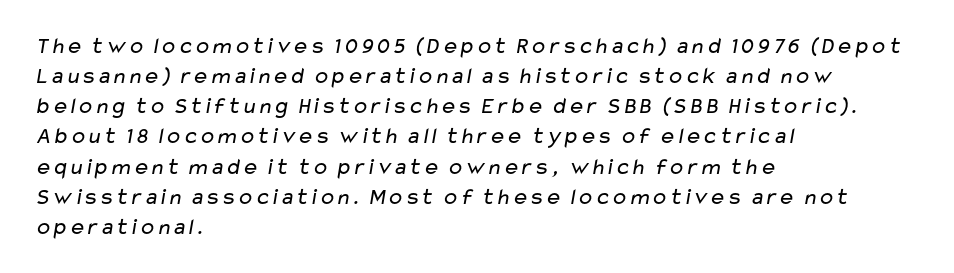
Q: Is the text bold? A: No.
Q: Is the text underlined? A: No.
Q: How is the paragraph aligned? A: Left-aligned.
Q: Is the spacing between letters normal or unusually wide? A: Normal.
Q: Is the spacing between lines tight, normal or loose? A: Normal.
